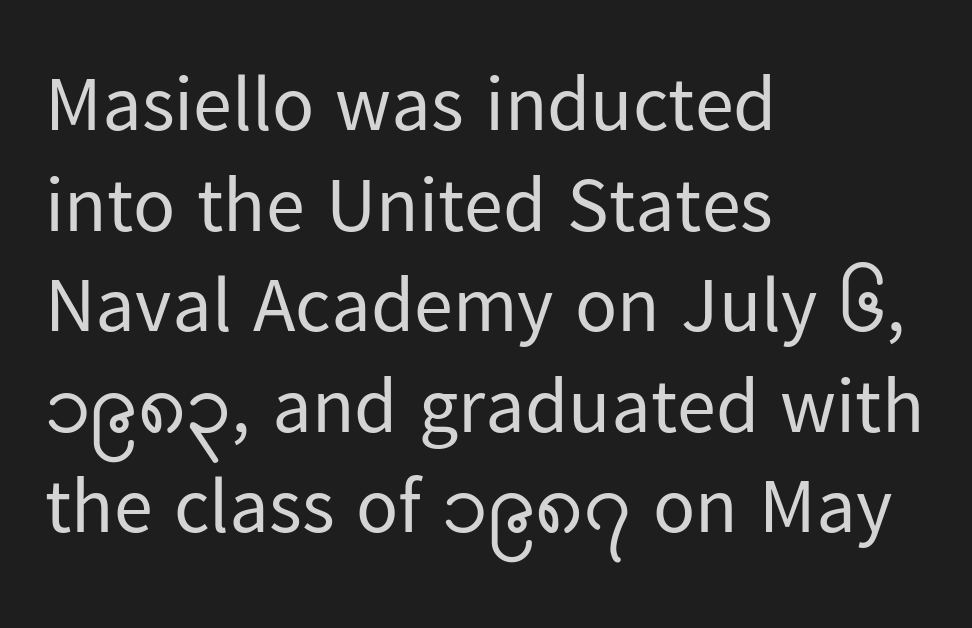
Q: Is the text bold? A: No.
Q: Is the text italic (slanted)? A: No, it is upright.
Q: Is the typeface a serif or a sans-serif typeface? A: Sans-serif.
Q: Is the text underlined? A: No.
Q: How is the paragraph aligned? A: Left-aligned.
Q: Is the spacing between letters normal or unusually wide? A: Normal.
Q: Is the spacing between lines tight, normal or loose? A: Normal.
Q: Width (condensed, normal, or wide)? A: Normal.
Q: Stroke contrast? A: Low.
Q: x-height? A: Medium.
Q: Monospaced? A: No.
